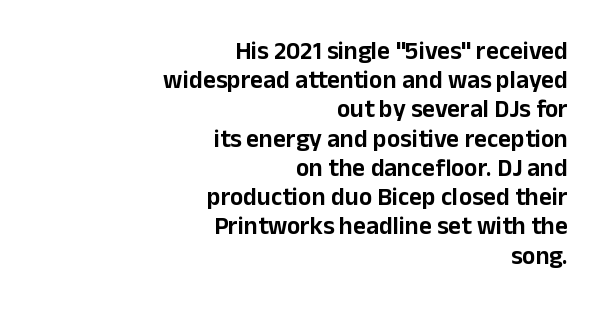
The image shows 25 px text type, upright; set right-aligned, line spacing 1.17x, normal letter spacing, not underlined.
